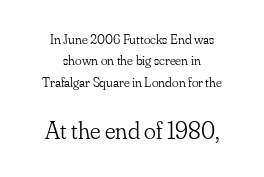
The image shows 25 px text type, upright; set centered, normal line spacing (1.53x), normal letter spacing, not underlined; the second (bottom) block is 1.79x larger.
